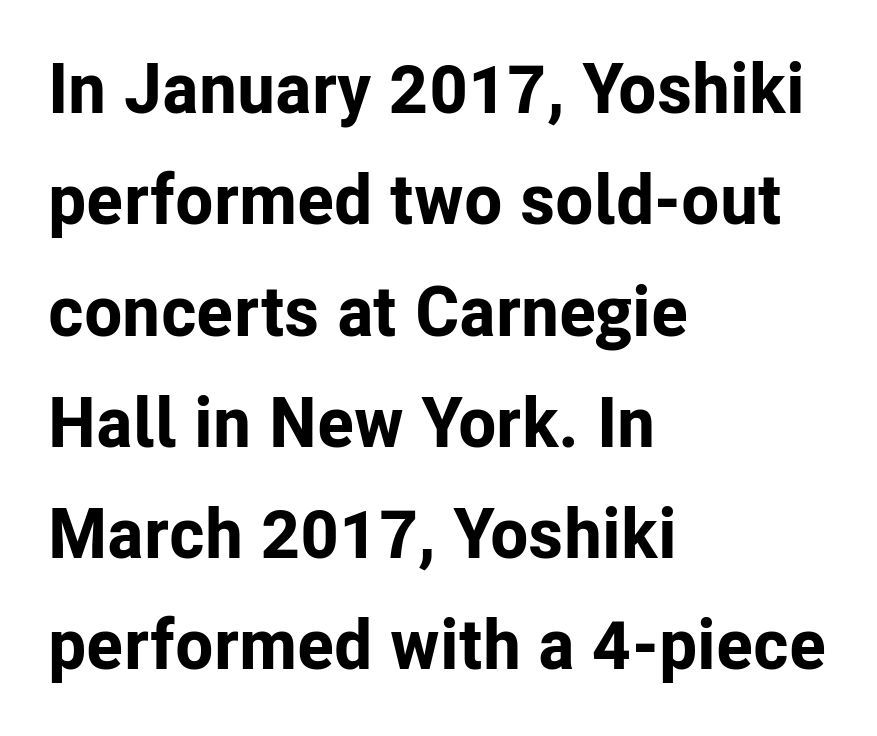
{"serif": "no", "italic": "no", "bold": "yes", "weight": "bold", "width": "normal", "stroke_contrast": "low", "x_height": "medium", "monospaced": "no", "underline": "no", "align": "left", "line_spacing": "normal", "line_spacing_ratio": 1.59, "letter_spacing": "normal", "letter_spacing_em": 0.0, "glyph_px": 70}
